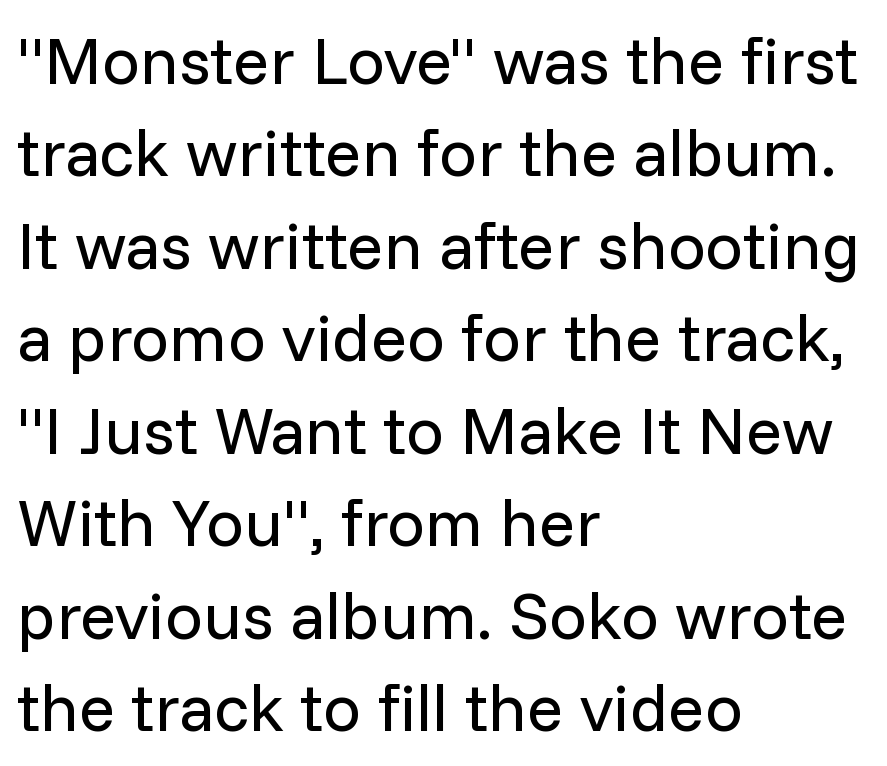
The image shows 67 px regular-weight sans-serif type, upright; set left-aligned, normal line spacing (1.38x), normal letter spacing, not underlined; low stroke contrast and a medium x-height.
